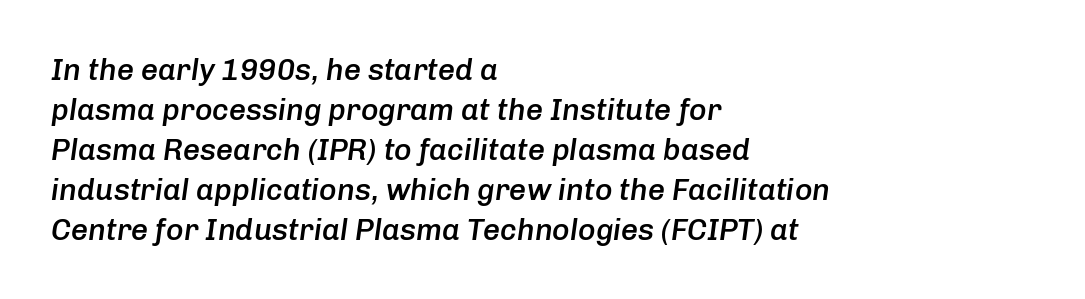
{"italic": "yes", "lean": "right", "slant_degrees": 8, "bold": "semi", "weight": "semibold", "width": "normal", "stroke_contrast": "low", "x_height": "medium", "monospaced": "no", "underline": "no", "align": "left", "line_spacing": "normal", "line_spacing_ratio": 1.33, "letter_spacing": "normal", "letter_spacing_em": 0.0, "glyph_px": 30}
